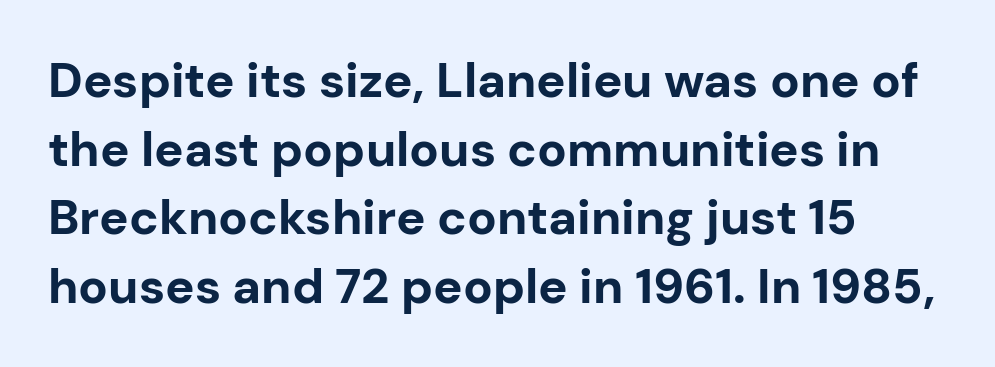
Varying glyph widths throughout — classic text-font behaviour. Compared with a centered layout, this one pins lines to the left instead. Spacing between characters is what you'd get straight out of the box. Stroke terminals: plain, sans-serif.
